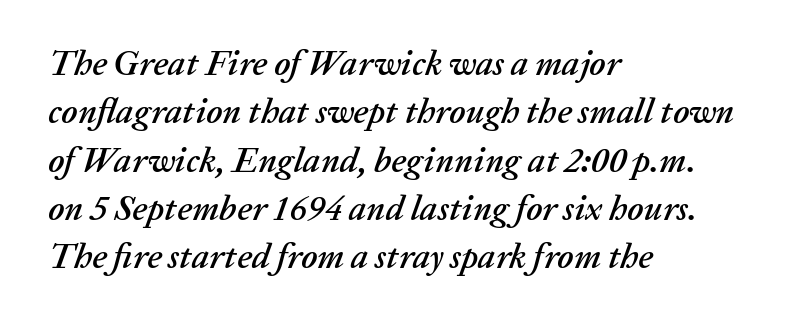
The image shows 35 px text type, italic (leaning right); set left-aligned, normal line spacing (1.38x), normal letter spacing, not underlined; low stroke contrast and a medium x-height.
